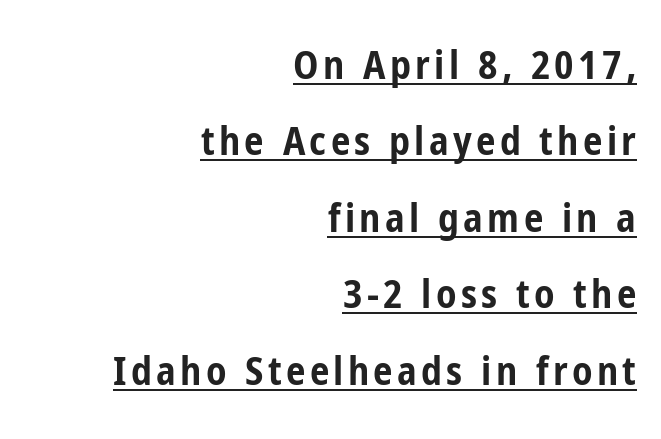
Q: Is the text bold? A: Yes.
Q: Is the text italic (slanted)? A: No, it is upright.
Q: Is the typeface a serif or a sans-serif typeface? A: Sans-serif.
Q: Is the text underlined? A: Yes.
Q: How is the paragraph aligned? A: Right-aligned.
Q: Is the spacing between lines tight, normal or loose? A: Loose.
Q: Width (condensed, normal, or wide)? A: Condensed.
Q: Stroke contrast? A: Low.
Q: x-height? A: Medium.
Q: Monospaced? A: No.
